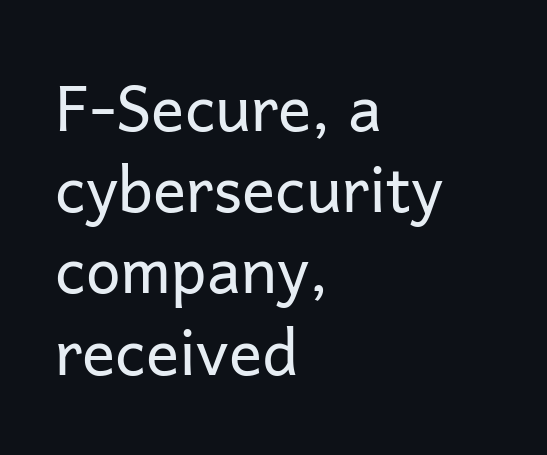
Unmarked baselines from the first word to the last. The ragged edge is on the right, which tells us the setting is flush left. Heft: none added — not bold. Upright lettering throughout. A typesetter would call this proportional, since set widths differ per character. The line texture is even and compact thanks to regular tracking.
